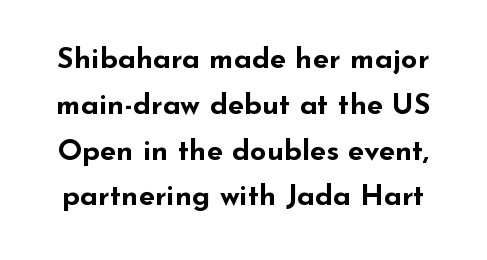
{"serif": "no", "italic": "no", "bold": "yes", "weight": "bold", "width": "wide", "stroke_contrast": "low", "x_height": "small", "monospaced": "no", "underline": "no", "line_spacing": "normal", "line_spacing_ratio": 1.58, "letter_spacing": "normal", "letter_spacing_em": 0.0, "glyph_px": 29}
